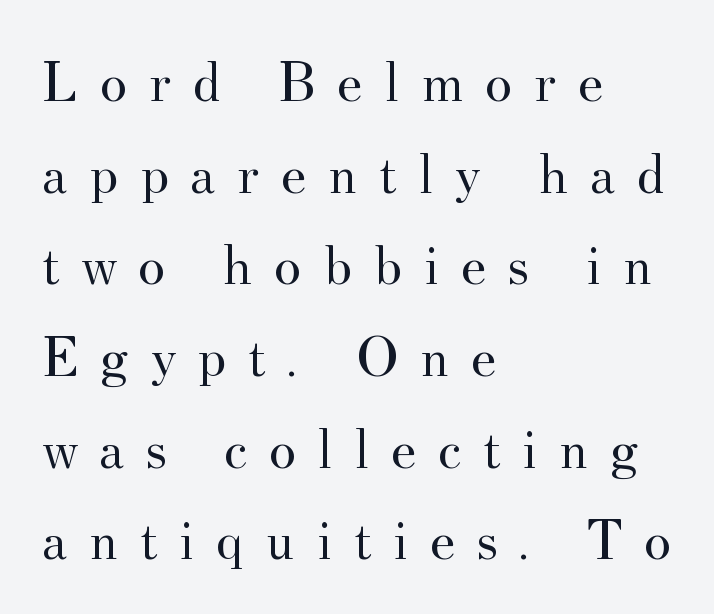
Q: Is the text bold? A: No.
Q: Is the text italic (slanted)? A: No, it is upright.
Q: Is the typeface a serif or a sans-serif typeface? A: Serif.
Q: Is the text underlined? A: No.
Q: How is the paragraph aligned? A: Left-aligned.
Q: Is the spacing between letters normal or unusually wide? A: Unusually wide.
Q: Is the spacing between lines tight, normal or loose? A: Normal.
Q: Width (condensed, normal, or wide)? A: Normal.
Q: Stroke contrast? A: Medium.
Q: x-height? A: Small.
Q: Monospaced? A: No.
